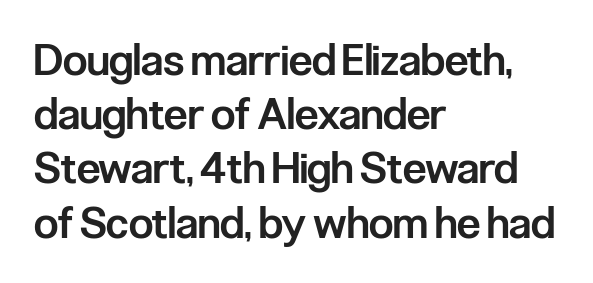
{"serif": "no", "italic": "no", "bold": "semi", "weight": "semibold", "width": "condensed", "stroke_contrast": "low", "x_height": "medium", "monospaced": "no", "underline": "no", "align": "left", "line_spacing": "normal", "line_spacing_ratio": 1.26, "letter_spacing": "normal", "letter_spacing_em": 0.0, "glyph_px": 43}
